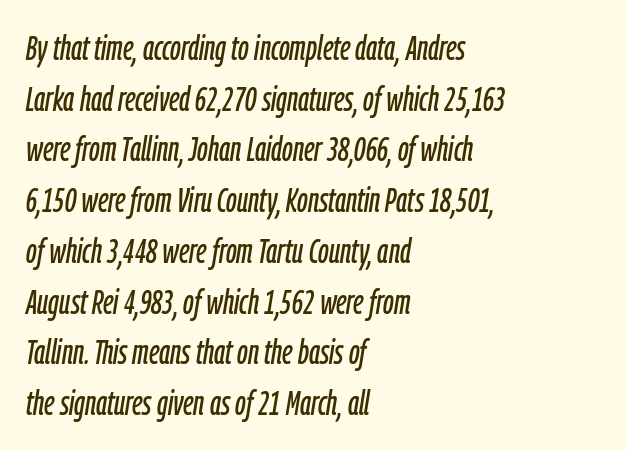
{"italic": "yes", "lean": "right", "slant_degrees": 9, "width": "condensed", "stroke_contrast": "low", "x_height": "medium", "monospaced": "no", "underline": "no", "align": "left", "line_spacing": "normal", "line_spacing_ratio": 1.45, "letter_spacing": "normal", "letter_spacing_em": 0.0, "glyph_px": 35}
